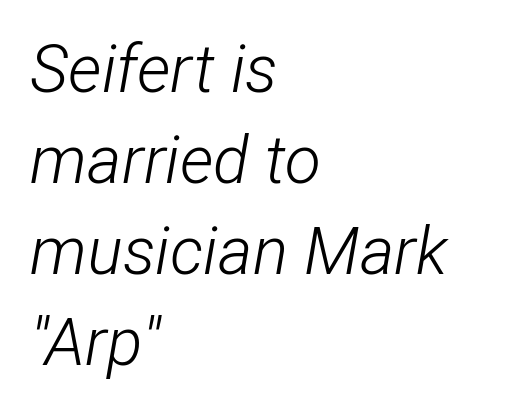
Q: Is the text bold? A: No.
Q: Is the text italic (slanted)? A: Yes, it leans right by about 12 degrees.
Q: Is the text underlined? A: No.
Q: How is the paragraph aligned? A: Left-aligned.
Q: Is the spacing between letters normal or unusually wide? A: Normal.
Q: Is the spacing between lines tight, normal or loose? A: Normal.
Q: Width (condensed, normal, or wide)? A: Condensed.
Q: Stroke contrast? A: Low.
Q: x-height? A: Medium.
Q: Monospaced? A: No.
